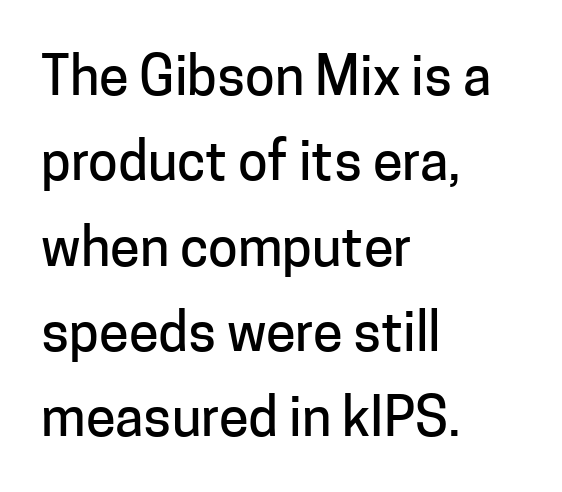
Q: Is the text italic (slanted)? A: No, it is upright.
Q: Is the typeface a serif or a sans-serif typeface? A: Sans-serif.
Q: Is the text underlined? A: No.
Q: How is the paragraph aligned? A: Left-aligned.
Q: Is the spacing between letters normal or unusually wide? A: Normal.
Q: Is the spacing between lines tight, normal or loose? A: Normal.
Q: Width (condensed, normal, or wide)? A: Normal.
Q: Stroke contrast? A: Low.
Q: x-height? A: Medium.
Q: Monospaced? A: No.
